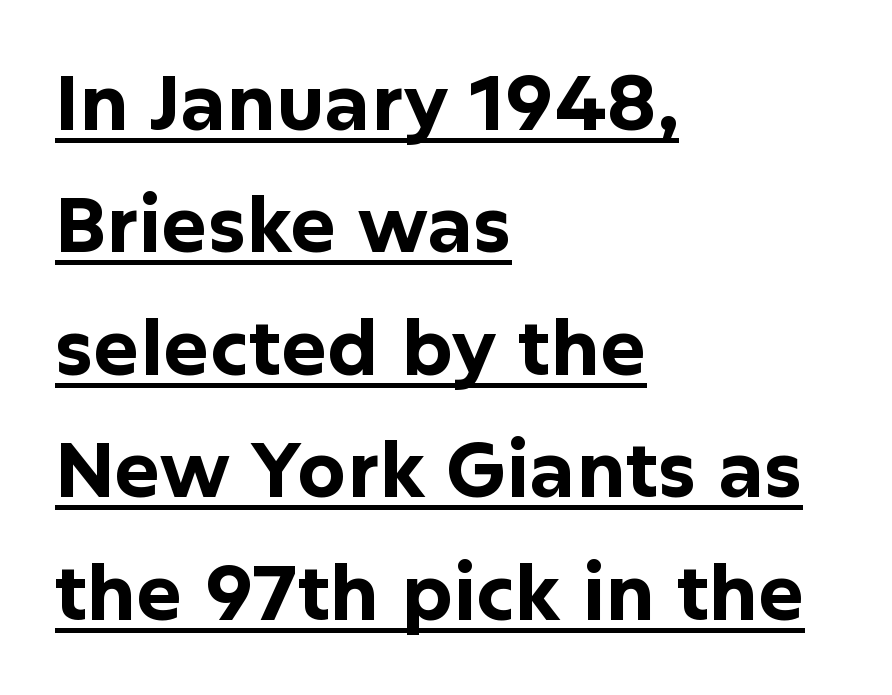
Q: Is the text bold? A: Yes.
Q: Is the text italic (slanted)? A: No, it is upright.
Q: Is the typeface a serif or a sans-serif typeface? A: Sans-serif.
Q: Is the text underlined? A: Yes.
Q: How is the paragraph aligned? A: Left-aligned.
Q: Is the spacing between letters normal or unusually wide? A: Normal.
Q: Is the spacing between lines tight, normal or loose? A: Normal.
Q: Width (condensed, normal, or wide)? A: Normal.
Q: Stroke contrast? A: Low.
Q: x-height? A: Medium.
Q: Monospaced? A: No.
